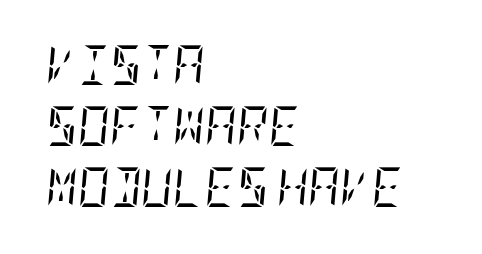
{"serif": "yes", "italic": "yes", "lean": "right", "slant_degrees": 5, "bold": "no", "weight": "regular", "width": "condensed", "stroke_contrast": "low", "x_height": "large", "underline": "no", "align": "left", "line_spacing": "normal", "line_spacing_ratio": 1.57, "letter_spacing": "normal", "letter_spacing_em": 0.0, "glyph_px": 39}
